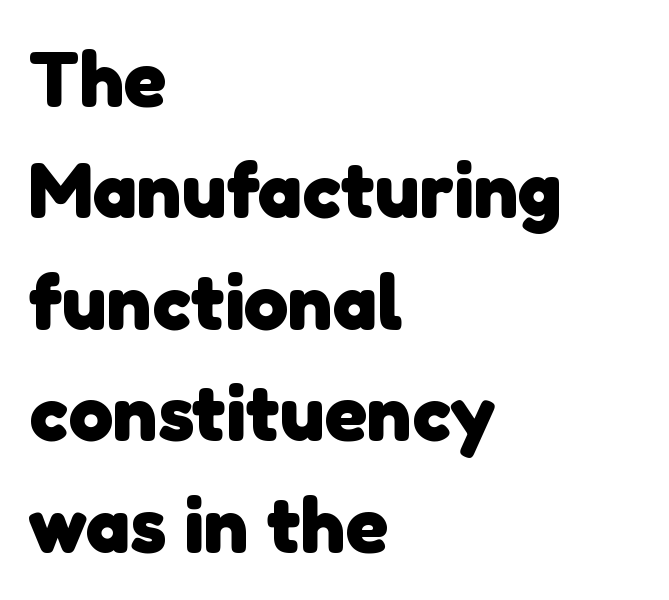
The image shows 79 px heavy sans-serif type; set left-aligned, normal line spacing (1.41x), normal letter spacing, not underlined; low stroke contrast and a medium x-height.
